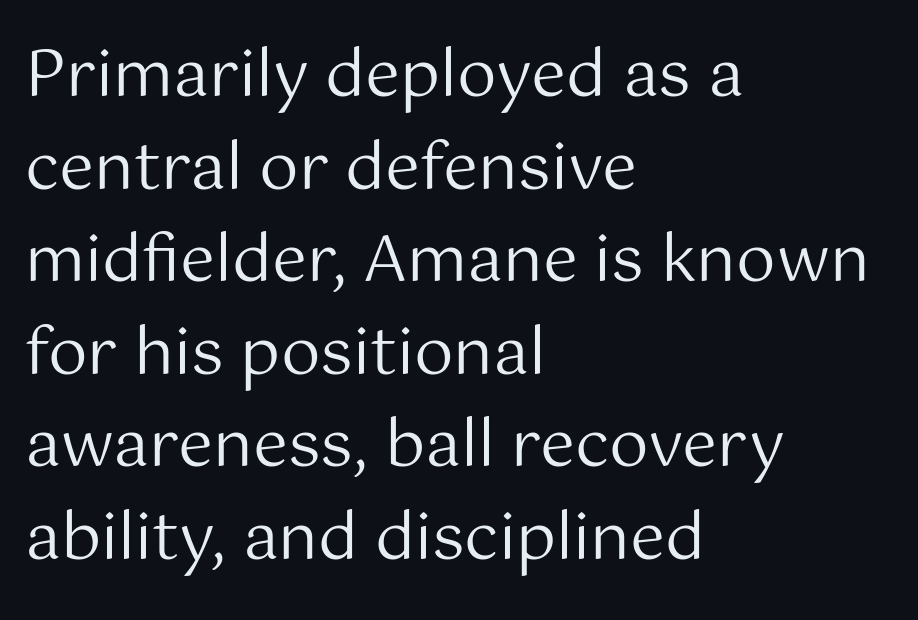
Q: Is the text bold? A: No.
Q: Is the text italic (slanted)? A: No, it is upright.
Q: Is the typeface a serif or a sans-serif typeface? A: Sans-serif.
Q: Is the text underlined? A: No.
Q: How is the paragraph aligned? A: Left-aligned.
Q: Is the spacing between letters normal or unusually wide? A: Normal.
Q: Is the spacing between lines tight, normal or loose? A: Normal.
Q: Width (condensed, normal, or wide)? A: Normal.
Q: Stroke contrast? A: Medium.
Q: x-height? A: Medium.
Q: Monospaced? A: No.
